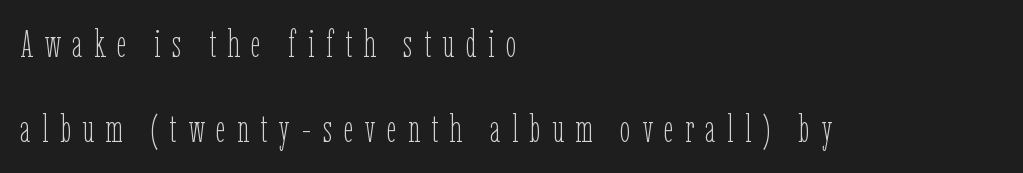
On a weight scale, this lands at 450 or below. The axis of the letterforms is exactly vertical. Words appear elongated and porous because spacing is wide. The designer dialed line spacing up above the default. The face used here is proportionally spaced, like ordinary book or web type. Quick note: underline off.
